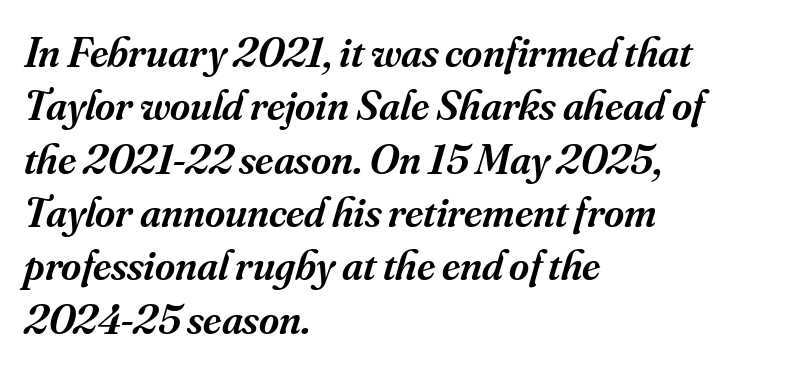
{"serif": "yes", "italic": "yes", "lean": "right", "slant_degrees": 16, "bold": "semi", "weight": "semibold", "width": "normal", "stroke_contrast": "medium", "x_height": "small", "monospaced": "no", "underline": "no", "align": "left", "line_spacing_ratio": 1.24, "letter_spacing": "normal", "letter_spacing_em": 0.0, "glyph_px": 43}
